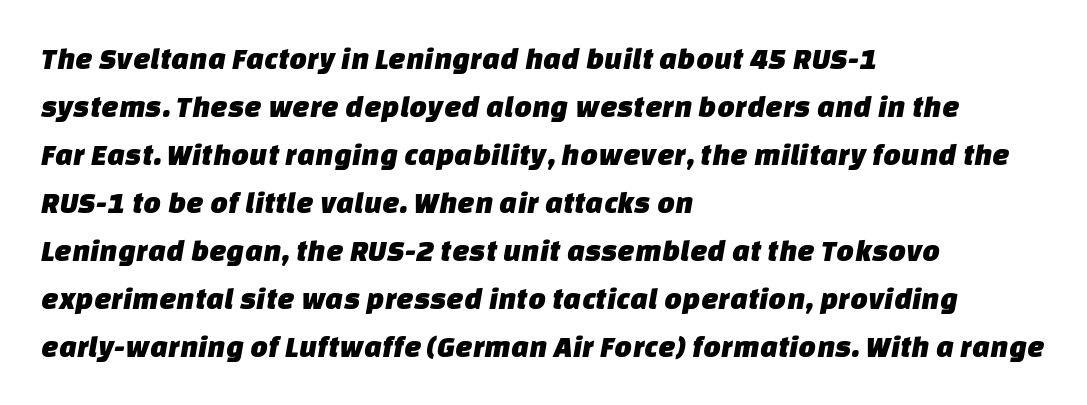
The image shows 31 px sans-serif type; set left-aligned, normal line spacing (1.55x), normal letter spacing, not underlined; low stroke contrast and a large x-height.
